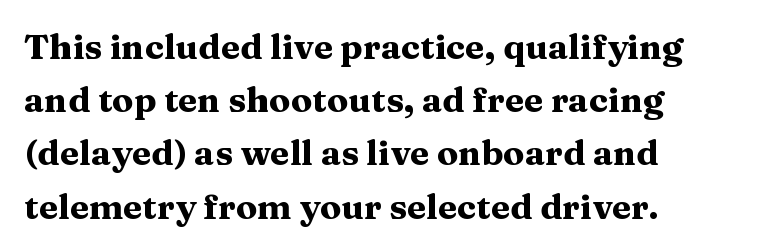
{"serif": "yes", "italic": "no", "bold": "yes", "weight": "heavy", "width": "wide", "stroke_contrast": "medium", "x_height": "medium", "monospaced": "no", "underline": "no", "align": "left", "line_spacing": "normal", "line_spacing_ratio": 1.52, "letter_spacing": "normal", "letter_spacing_em": 0.0, "glyph_px": 35}
